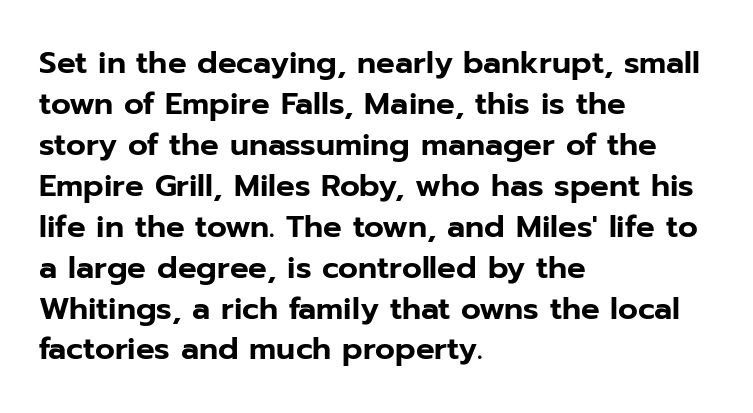
Proportional: the letters do not fall into vertical columns. The type family on display is of the sans-serif kind. Vertically, the passage feels balanced, rows spaced as you'd expect. The type sits square on the baseline with zero lean. Between one letter and the next there's only the usual sliver of space. In CSS terms this would be text-align: left.
